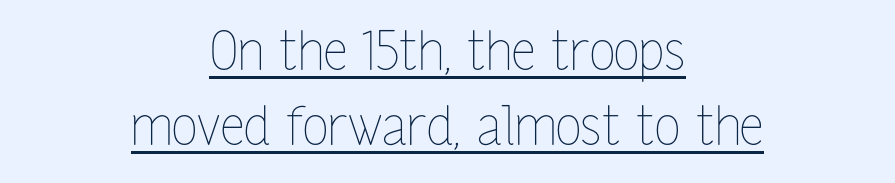
The image shows 53 px thin, condensed type, upright; set centered, normal line spacing (1.41x), normal letter spacing, underlined; low stroke contrast and a medium x-height.
